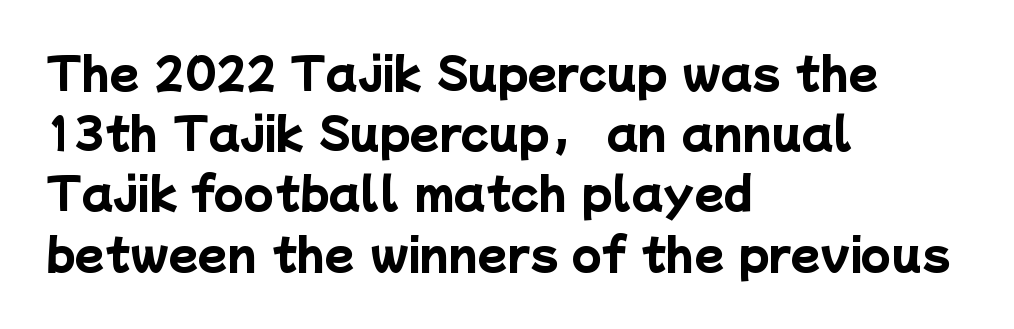
These lines sit exactly where default settings would place them. A dark, heavy texture on the line: the type is bold. Think of a printed novel: that variable character pitch is what you see here. The area under the type is left untouched. The letters sit at their default tracking, neither squeezed nor spread.
